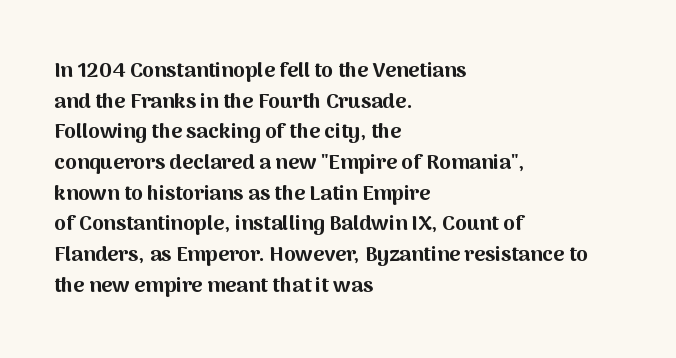
{"italic": "no", "bold": "yes", "underline": "no", "align": "left", "line_spacing": "normal", "line_spacing_ratio": 1.46, "letter_spacing": "normal", "letter_spacing_em": 0.0, "glyph_px": 21}
